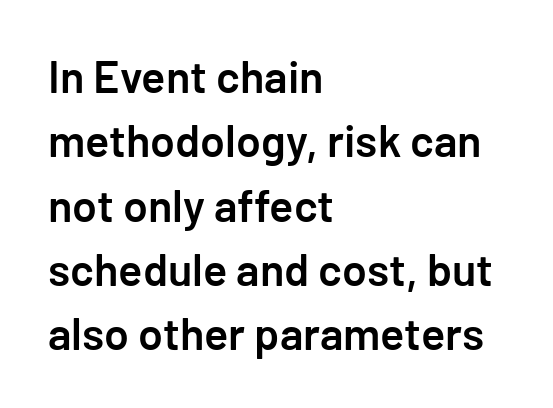
The image shows 45 px semibold sans-serif type, upright; set left-aligned, normal line spacing (1.43x), normal letter spacing, not underlined; low stroke contrast and a medium x-height.
